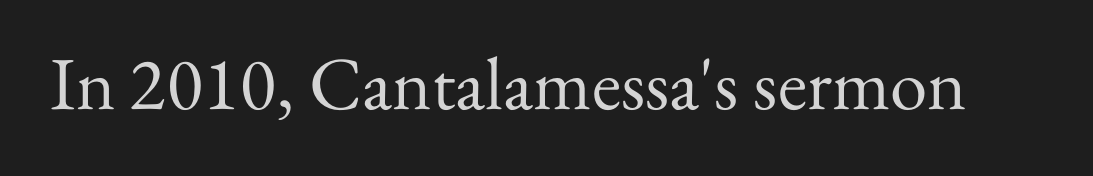
{"serif": "yes", "italic": "no", "bold": "no", "weight": "regular", "width": "normal", "stroke_contrast": "medium", "x_height": "small", "monospaced": "no", "underline": "no", "letter_spacing": "normal", "letter_spacing_em": 0.0, "glyph_px": 75}
